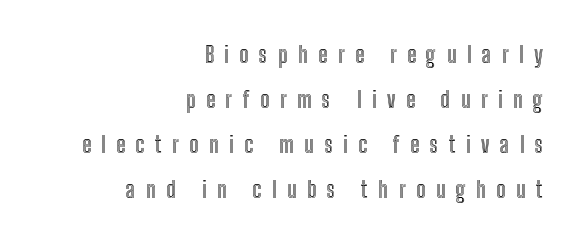
Q: Is the text italic (slanted)? A: No, it is upright.
Q: Is the text underlined? A: No.
Q: How is the paragraph aligned? A: Right-aligned.
Q: Is the spacing between letters normal or unusually wide? A: Unusually wide.
Q: Is the spacing between lines tight, normal or loose? A: Loose.
